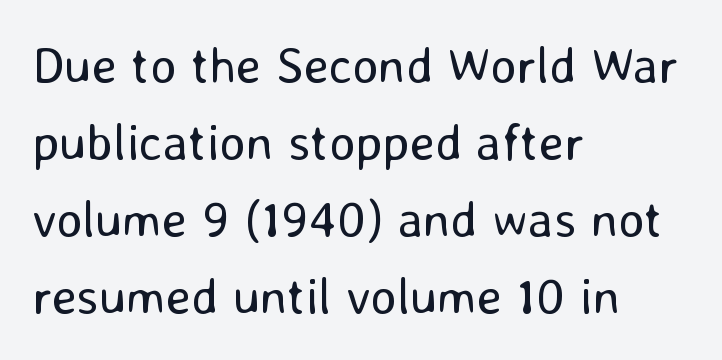
Nothing unusual about the tracking: characters are spaced as the font intends. Ordinary non-slanted type is in use. Interline gaps are of average width in this sample. Left-aligned paragraph, ragged on the right.
